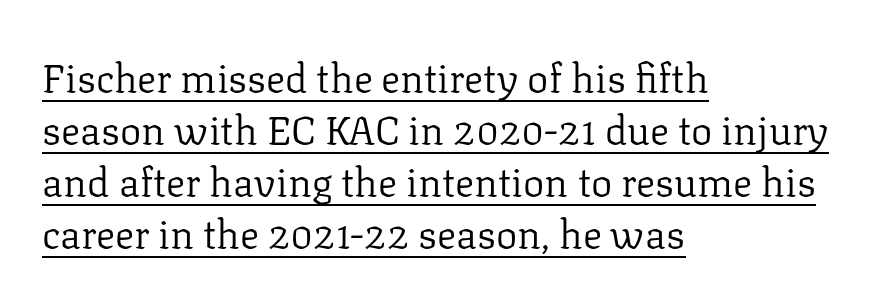
The image shows 40 px regular-weight serif type, upright; set left-aligned, normal line spacing (1.3x), normal letter spacing, underlined; low stroke contrast and a medium x-height.
